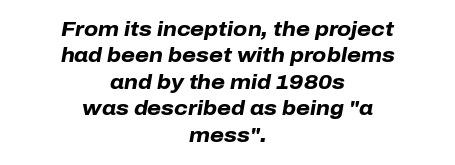
Q: Is the text bold? A: Yes.
Q: Is the text italic (slanted)? A: Yes, it leans right by about 10 degrees.
Q: Is the text underlined? A: No.
Q: How is the paragraph aligned? A: Centered.
Q: Is the spacing between letters normal or unusually wide? A: Normal.
Q: Is the spacing between lines tight, normal or loose? A: Normal.
